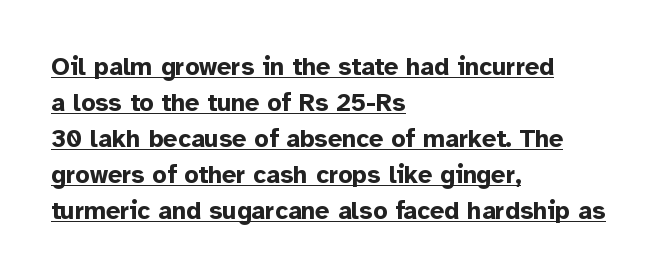
The image shows 25 px bold type, upright; set left-aligned, normal line spacing (1.44x), normal letter spacing, underlined.
